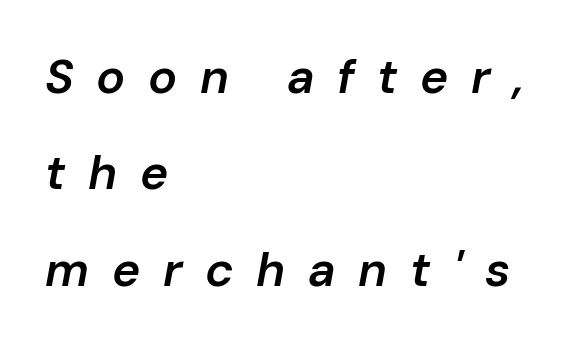
{"italic": "yes", "lean": "right", "slant_degrees": 10, "bold": "semi", "weight": "semibold", "width": "normal", "stroke_contrast": "low", "x_height": "medium", "monospaced": "no", "underline": "no", "align": "left", "line_spacing": "loose", "line_spacing_ratio": 2.01, "letter_spacing": "wide", "letter_spacing_em": 0.47, "glyph_px": 48}
